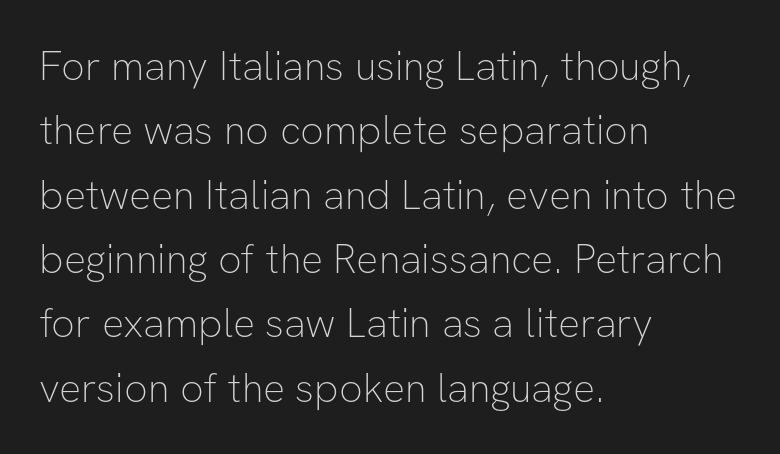
{"serif": "no", "italic": "no", "bold": "no", "weight": "thin", "width": "normal", "stroke_contrast": "low", "x_height": "medium", "monospaced": "no", "underline": "no", "align": "left", "line_spacing": "normal", "line_spacing_ratio": 1.57, "letter_spacing": "normal", "letter_spacing_em": 0.0, "glyph_px": 41}
